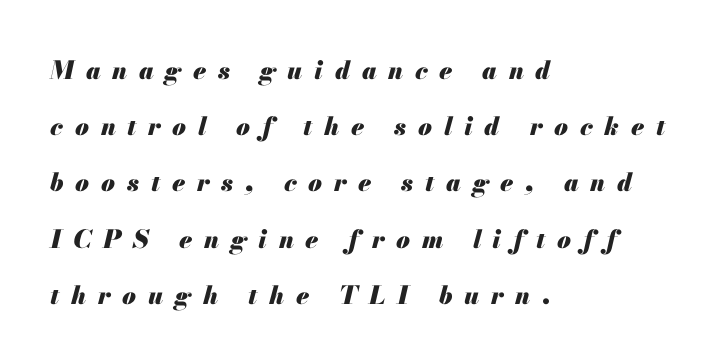
The image shows 25 px bold type, italic (leaning right); set left-aligned, loose line spacing (2.25x), unusually wide letter spacing (+0.47 em), not underlined.
